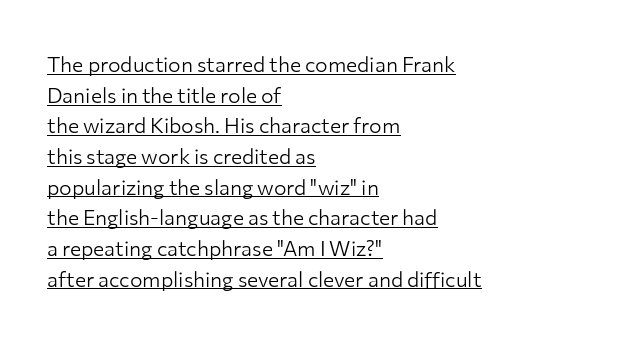
The image shows 21 px text type, upright; set left-aligned, normal line spacing (1.46x), normal letter spacing, underlined.
